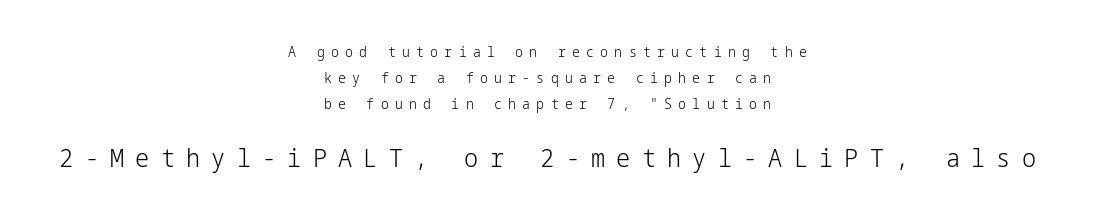
The image shows 25 px text type, upright; set centered, line spacing 1.86x, unusually wide letter spacing (+0.45 em), not underlined; the second (bottom) block is 1.79x larger.
